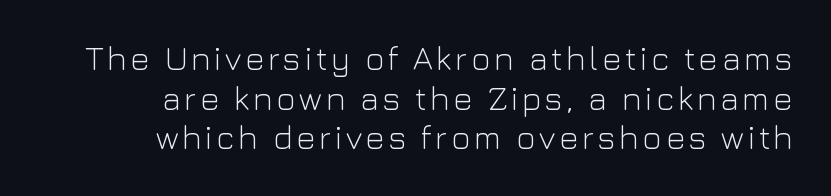
The image shows 33 px light sans-serif type, upright; set right-aligned, line spacing 1.2x, not underlined; low stroke contrast and a medium x-height.
